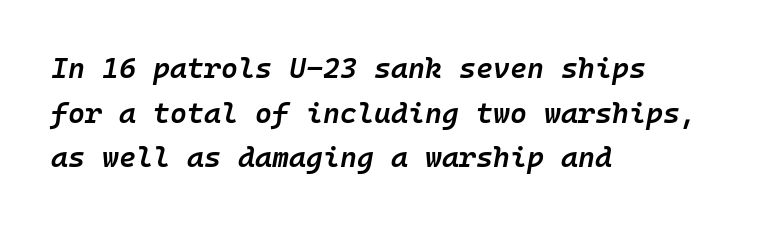
Q: Is the text bold? A: Semi-bold.
Q: Is the text italic (slanted)? A: Yes, it leans right by about 10 degrees.
Q: Is the text underlined? A: No.
Q: How is the paragraph aligned? A: Left-aligned.
Q: Is the spacing between letters normal or unusually wide? A: Normal.
Q: Is the spacing between lines tight, normal or loose? A: Normal.
Q: Width (condensed, normal, or wide)? A: Normal.
Q: Stroke contrast? A: Low.
Q: x-height? A: Medium.
Q: Monospaced? A: Yes.
